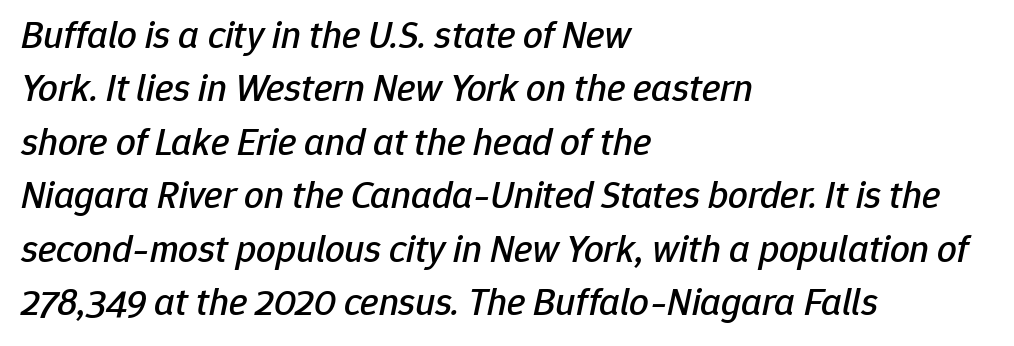
Q: Is the text italic (slanted)? A: Yes, it leans right by about 12 degrees.
Q: Is the text underlined? A: No.
Q: How is the paragraph aligned? A: Left-aligned.
Q: Is the spacing between letters normal or unusually wide? A: Normal.
Q: Is the spacing between lines tight, normal or loose? A: Normal.
Q: Width (condensed, normal, or wide)? A: Normal.
Q: Stroke contrast? A: Low.
Q: x-height? A: Medium.
Q: Monospaced? A: No.
